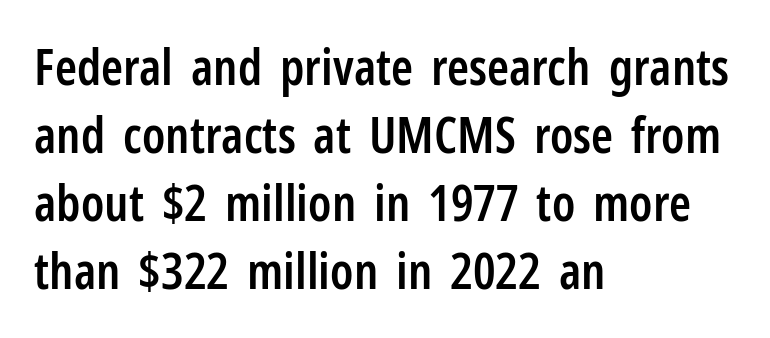
Q: Is the text bold? A: Semi-bold.
Q: Is the text italic (slanted)? A: No, it is upright.
Q: Is the typeface a serif or a sans-serif typeface? A: Sans-serif.
Q: Is the text underlined? A: No.
Q: How is the paragraph aligned? A: Left-aligned.
Q: Is the spacing between letters normal or unusually wide? A: Normal.
Q: Is the spacing between lines tight, normal or loose? A: Normal.
Q: Width (condensed, normal, or wide)? A: Condensed.
Q: Stroke contrast? A: Low.
Q: x-height? A: Medium.
Q: Monospaced? A: No.
